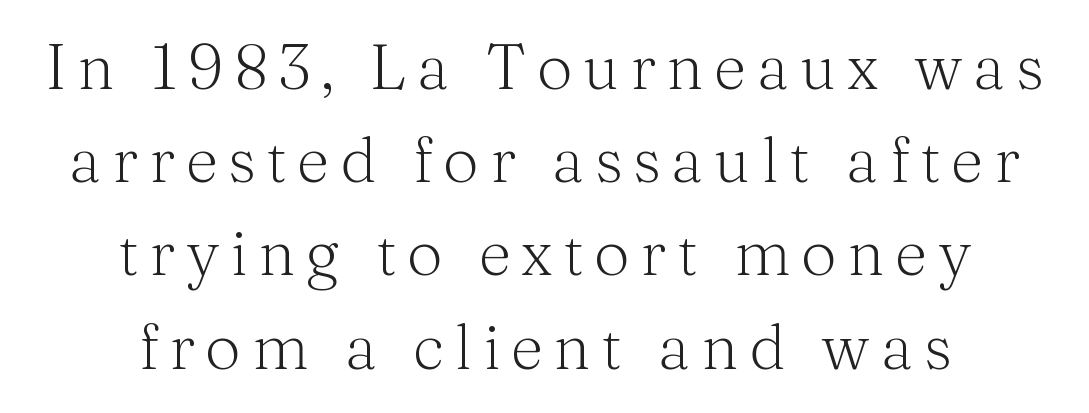
{"serif": "yes", "italic": "no", "bold": "no", "weight": "light", "width": "normal", "stroke_contrast": "medium", "x_height": "medium", "monospaced": "no", "underline": "no", "align": "center", "line_spacing": "normal", "line_spacing_ratio": 1.48, "glyph_px": 63}
